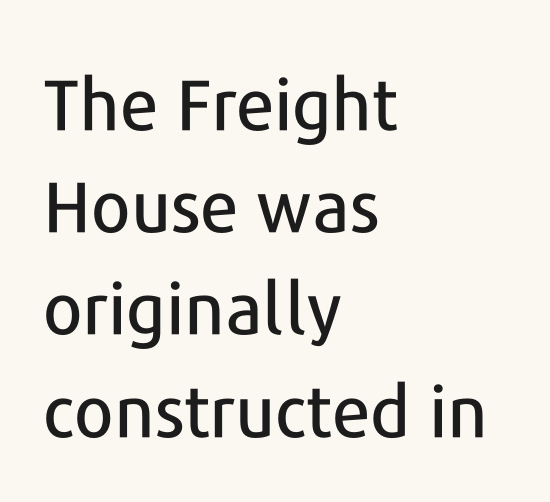
The image shows 71 px sans-serif type, upright; set left-aligned, normal line spacing (1.44x), normal letter spacing, not underlined; low stroke contrast and a medium x-height.
